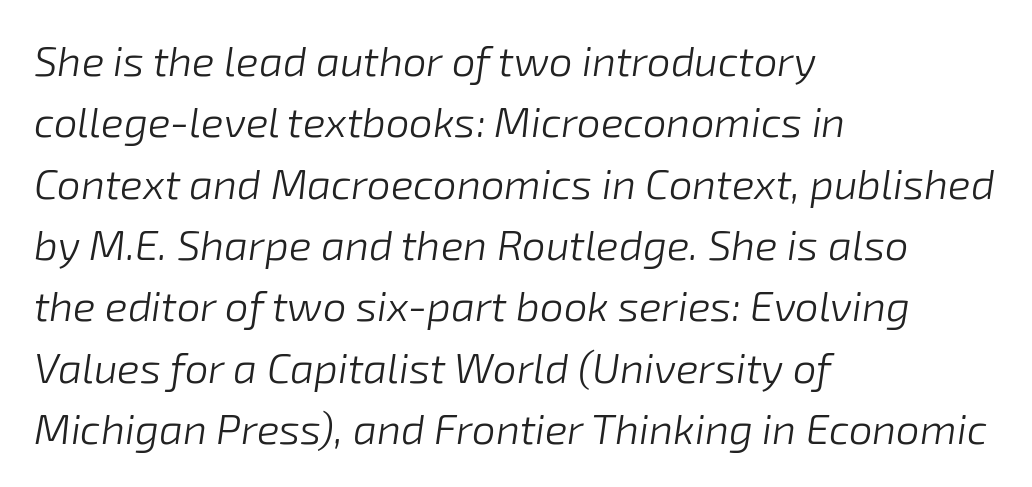
Each row of text sits above clean, open space. This sample is left-justified, so line endings fall wherever the words run out. The line texture is even and compact thanks to regular tracking. Reading down the column, the eye jumps a familiar distance to each next line. A typesetter would call this proportional, since set widths differ per character.
